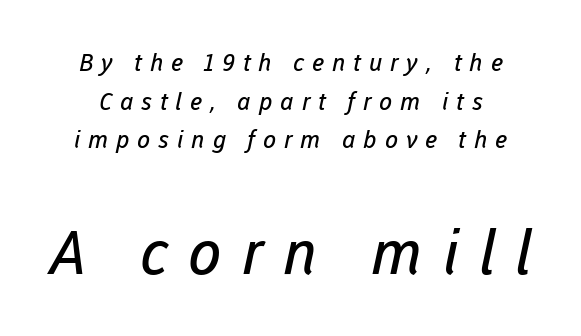
What stands out about the letter spacing? Its width — letters are far apart. Quick note: underline off. This sample keeps an unexceptional amount of space between lines. Larger block? The one below; the one above is distinctly smaller. A typesetter would call this proportional, since set widths differ per character.
